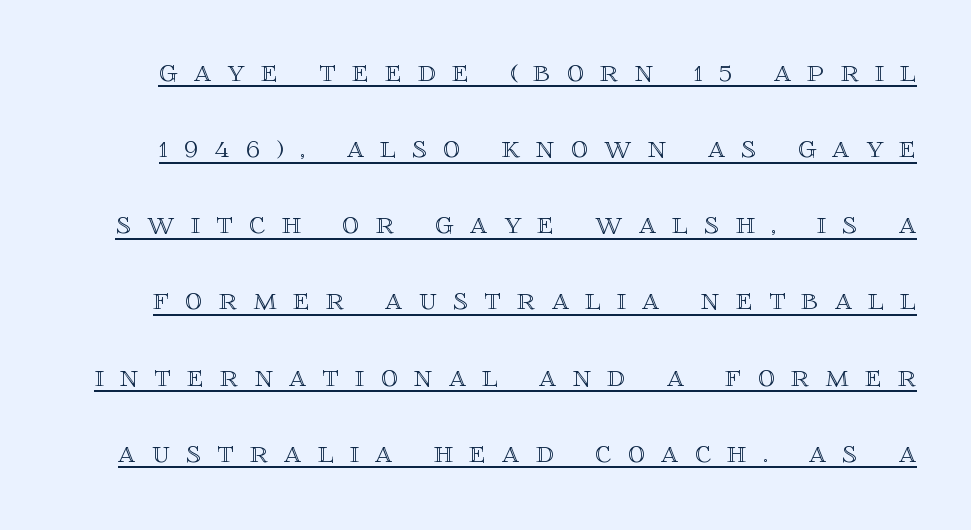
Q: Is the text italic (slanted)? A: No, it is upright.
Q: Is the text underlined? A: Yes.
Q: Is the spacing between letters normal or unusually wide? A: Unusually wide.
Q: Is the spacing between lines tight, normal or loose? A: Loose.
Q: Width (condensed, normal, or wide)? A: Normal.
Q: x-height? A: Large.
Q: Monospaced? A: No.
